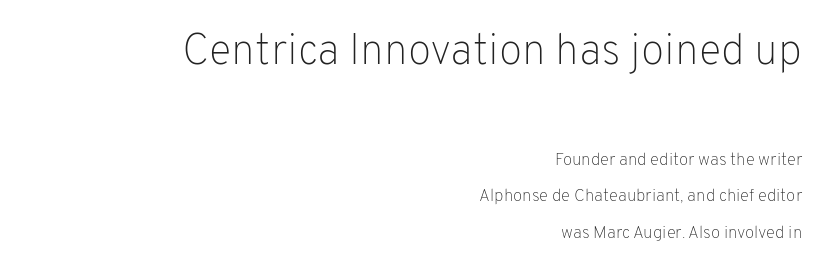
The image shows 43 px light sans-serif type, upright; set right-aligned, loose line spacing (2.15x), normal letter spacing, not underlined; the first (top) block is 2.53x larger; low stroke contrast and a medium x-height.
